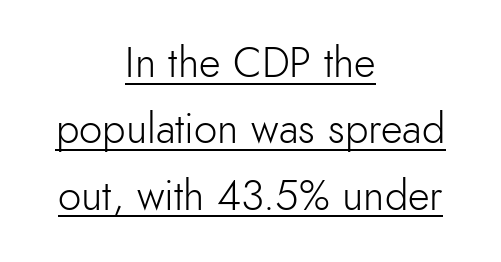
{"serif": "no", "italic": "no", "bold": "no", "weight": "light", "width": "normal", "x_height": "small", "monospaced": "no", "underline": "yes", "align": "center", "line_spacing": "normal", "line_spacing_ratio": 1.58, "letter_spacing": "normal", "letter_spacing_em": 0.0, "glyph_px": 42}
